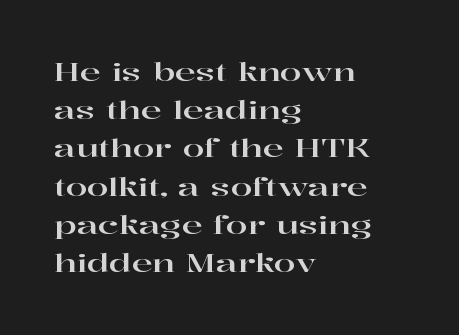
The image shows 25 px text type, upright; set left-aligned, normal line spacing (1.53x), normal letter spacing, not underlined.
